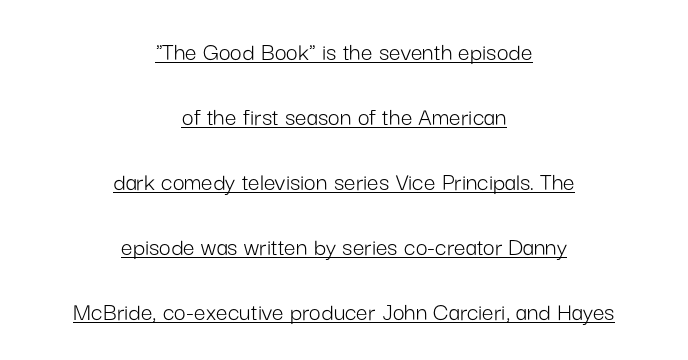
This rendering uses center alignment, leaving both contours irregular but symmetric. The font sits on the lighter half of the weight spectrum, regular included. How would I describe the line gaps? Wide and relaxed. The type is set solid horizontally, with unmodified tracking.
